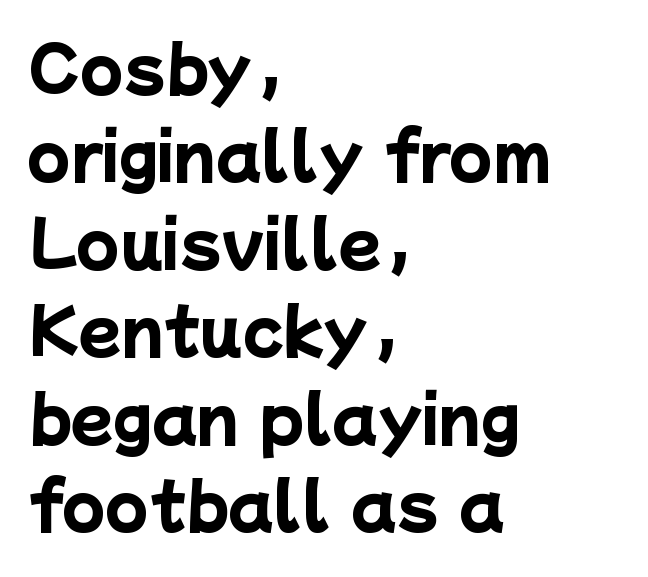
Classification — sans serif. Caption: multi-line text, flush left, ragged right. The line-height multiplier appears to be the usual default. A typesetter would call this proportional, since set widths differ per character.
